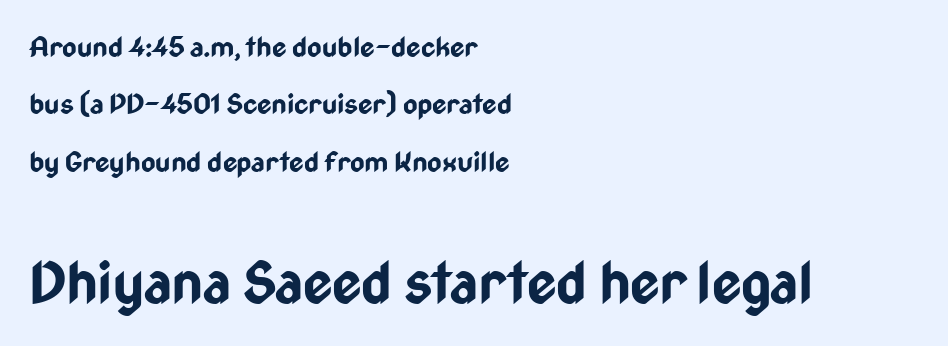
The image shows 57 px bold, condensed sans-serif type, upright; set left-aligned, loose line spacing (2.05x), normal letter spacing, not underlined; the second (bottom) block is 2.04x larger; low stroke contrast and a medium x-height.
